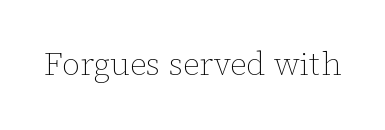
Q: Is the text bold? A: No.
Q: Is the text italic (slanted)? A: No, it is upright.
Q: Is the text underlined? A: No.
Q: Is the spacing between letters normal or unusually wide? A: Normal.
Q: Width (condensed, normal, or wide)? A: Normal.
Q: Stroke contrast? A: Low.
Q: x-height? A: Medium.
Q: Monospaced? A: No.
